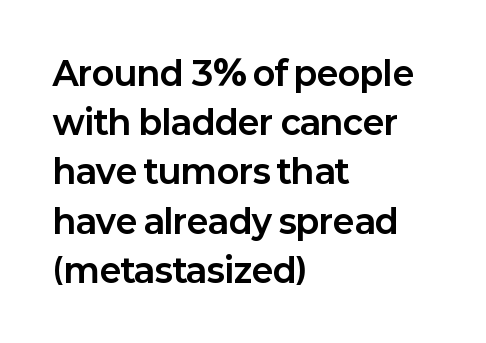
The image shows 33 px bold sans-serif type, upright; set left-aligned, normal line spacing (1.49x), normal letter spacing, not underlined; low stroke contrast and a medium x-height.
